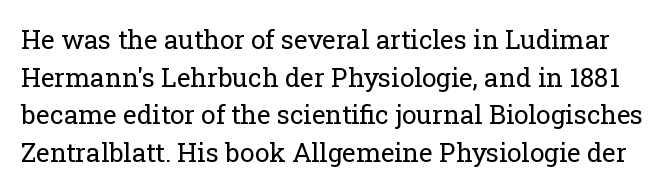
The image shows 26 px text type, upright; set normal line spacing (1.45x), normal letter spacing, not underlined.
